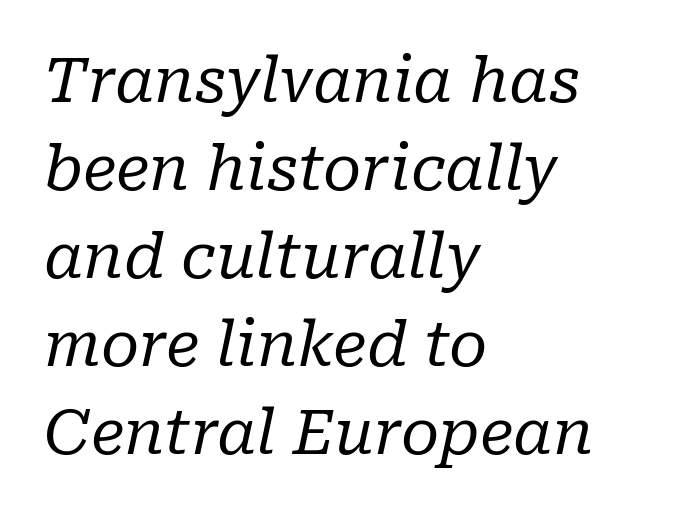
{"serif": "yes", "italic": "yes", "lean": "right", "slant_degrees": 10, "bold": "no", "weight": "regular", "width": "normal", "stroke_contrast": "low", "x_height": "medium", "monospaced": "no", "underline": "no", "align": "left", "line_spacing": "normal", "line_spacing_ratio": 1.42, "letter_spacing": "normal", "letter_spacing_em": 0.0, "glyph_px": 62}
